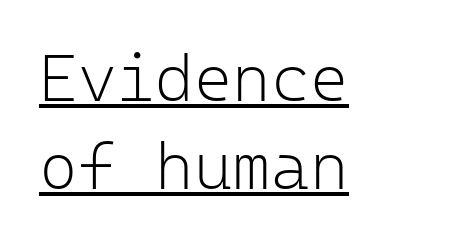
Q: Is the text bold? A: No.
Q: Is the text italic (slanted)? A: No, it is upright.
Q: Is the typeface a serif or a sans-serif typeface? A: Sans-serif.
Q: Is the text underlined? A: Yes.
Q: How is the paragraph aligned? A: Left-aligned.
Q: Is the spacing between letters normal or unusually wide? A: Normal.
Q: Is the spacing between lines tight, normal or loose? A: Normal.
Q: Width (condensed, normal, or wide)? A: Normal.
Q: Stroke contrast? A: Low.
Q: x-height? A: Medium.
Q: Monospaced? A: Yes.
